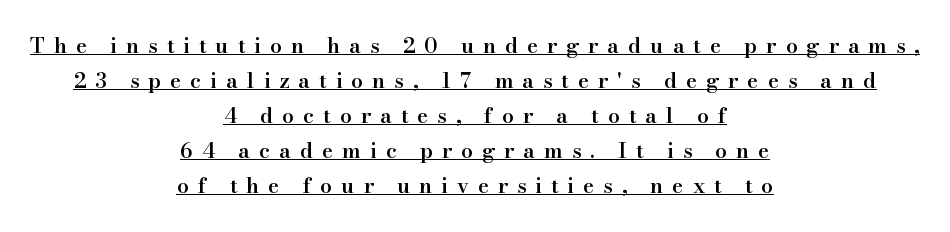
Horizontal alignment here is central, giving a formal, balanced look. Decoration check: the copy is underlined. This block has exactly the height ordinary leading produces. In terms of letterspacing, this is a distinctly airy, spread setting.
